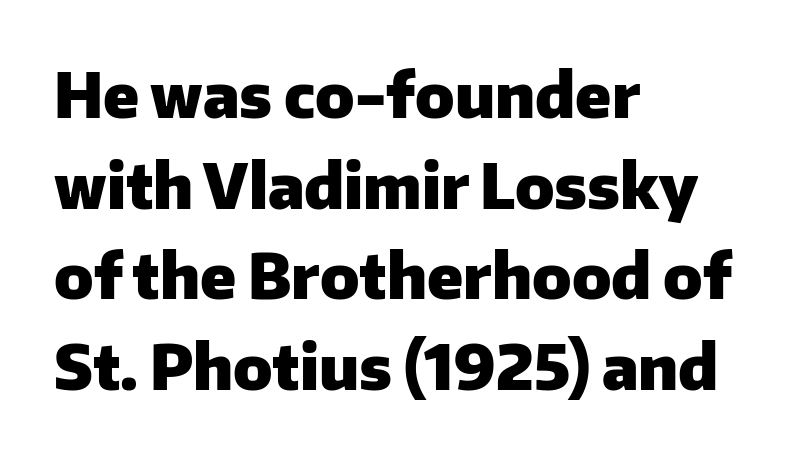
Each row of text sits above clean, open space. Grotesque or geometric, the face here clearly has no serifs. The designer left line spacing at the default. The letterforms sit shoulder to shoulder at normal distance.
